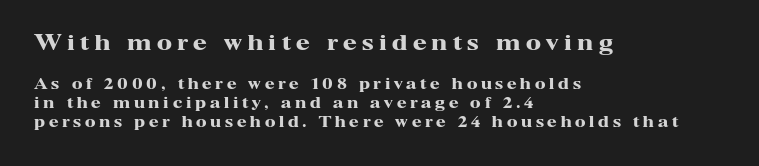
Q: Is the text bold? A: Yes.
Q: Is the text italic (slanted)? A: No, it is upright.
Q: Is the text underlined? A: No.
Q: How is the paragraph aligned? A: Left-aligned.
Q: Is the spacing between letters normal or unusually wide? A: Unusually wide.
Q: Is the spacing between lines tight, normal or loose? A: Normal.
Q: Which block of text is set in a larger size, the first (top) or the second (bottom)? A: The first (top) one.
